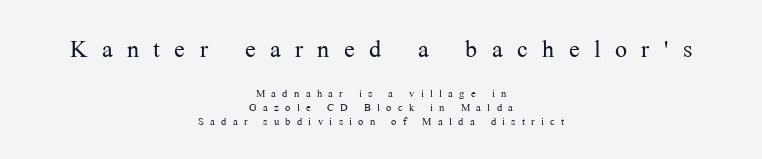
The image shows 32 px light serif type, upright; set centered, tight line spacing (1.0x), unusually wide letter spacing (+0.45 em), not underlined; the first (top) block is 2.29x larger; medium stroke contrast and a medium x-height.
